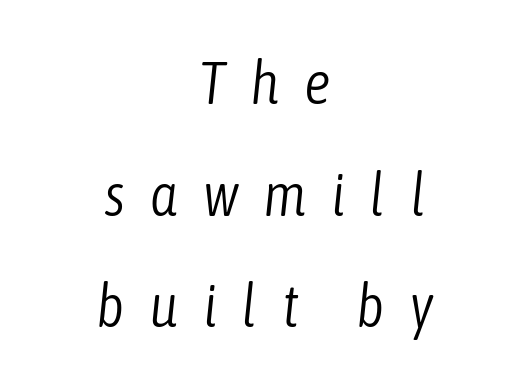
{"italic": "yes", "lean": "right", "slant_degrees": 6, "bold": "no", "weight": "light", "width": "condensed", "stroke_contrast": "low", "x_height": "medium", "monospaced": "no", "underline": "no", "align": "center", "line_spacing_ratio": 1.86, "letter_spacing": "wide", "letter_spacing_em": 0.41, "glyph_px": 60}
